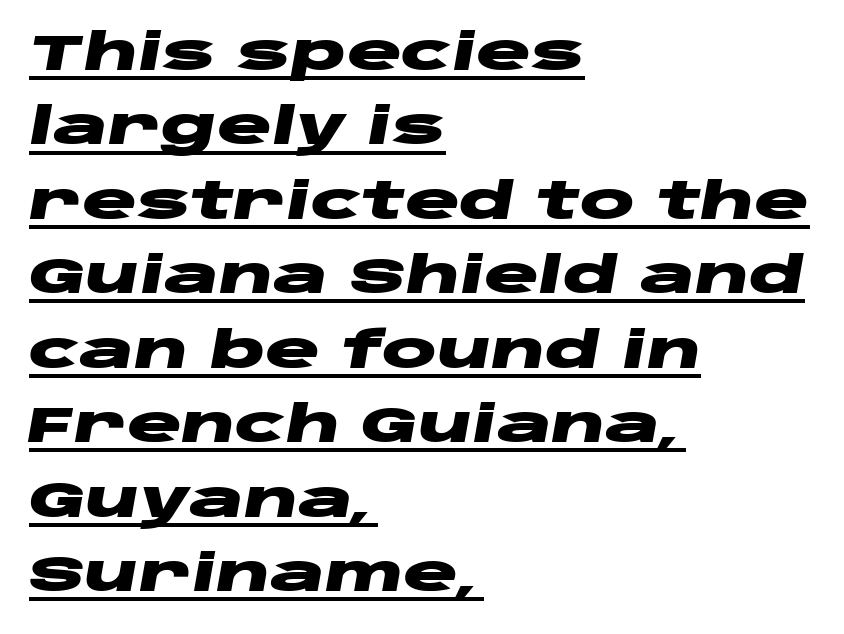
Q: Is the text bold? A: Yes.
Q: Is the text italic (slanted)? A: Yes, it leans right by about 10 degrees.
Q: Is the text underlined? A: Yes.
Q: How is the paragraph aligned? A: Left-aligned.
Q: Is the spacing between letters normal or unusually wide? A: Normal.
Q: Is the spacing between lines tight, normal or loose? A: Normal.
Q: Width (condensed, normal, or wide)? A: Wide.
Q: Stroke contrast? A: Low.
Q: x-height? A: Large.
Q: Monospaced? A: No.
